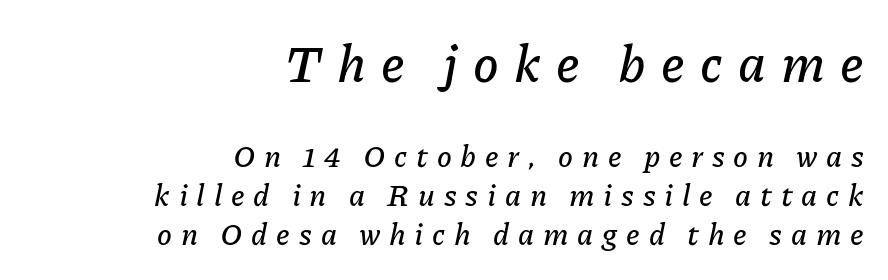
The image shows 52 px text type, italic (leaning right); set right-aligned, normal line spacing (1.3x), unusually wide letter spacing (+0.29 em), not underlined; the first (top) block is 1.73x larger; low stroke contrast and a medium x-height.
